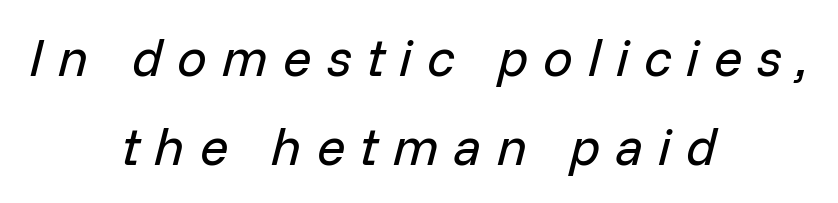
The lines in this sample share a center point and differ in where they start and stop. Every character sits at an angle, as italics do. The vertical gap from one line to the next is medium. Do the characters align in a grid? No, the font is proportional. No heavy texture on the line: the type isn't bold.
